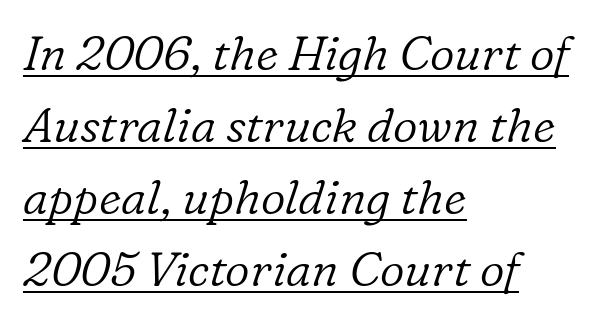
Q: Is the text bold? A: No.
Q: Is the text italic (slanted)? A: Yes, it leans right by about 16 degrees.
Q: Is the typeface a serif or a sans-serif typeface? A: Serif.
Q: Is the text underlined? A: Yes.
Q: How is the paragraph aligned? A: Left-aligned.
Q: Is the spacing between letters normal or unusually wide? A: Normal.
Q: Is the spacing between lines tight, normal or loose? A: Normal.
Q: Width (condensed, normal, or wide)? A: Normal.
Q: Stroke contrast? A: Low.
Q: x-height? A: Medium.
Q: Monospaced? A: No.
